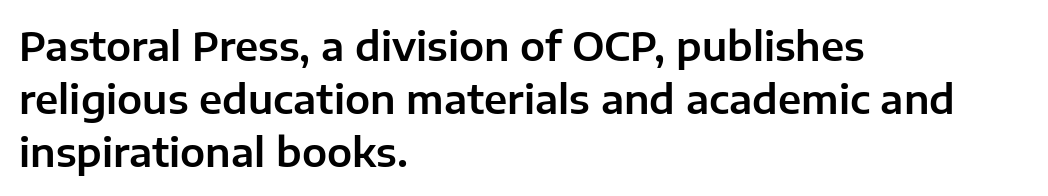
{"serif": "no", "italic": "no", "width": "normal", "stroke_contrast": "low", "x_height": "medium", "monospaced": "no", "underline": "no", "align": "left", "line_spacing": "normal", "line_spacing_ratio": 1.33, "letter_spacing": "normal", "letter_spacing_em": 0.0, "glyph_px": 40}
